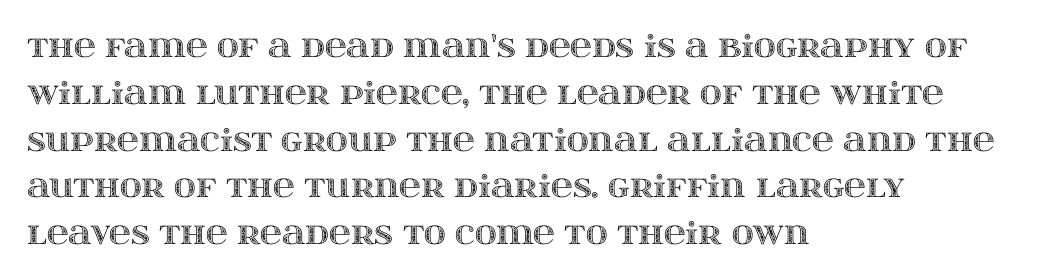
{"italic": "no", "width": "wide", "x_height": "large", "monospaced": "no", "underline": "no", "align": "left", "line_spacing": "normal", "line_spacing_ratio": 1.56, "letter_spacing": "normal", "letter_spacing_em": 0.0, "glyph_px": 30}
